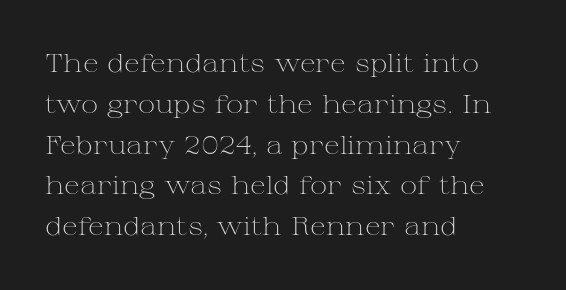
Q: Is the text bold? A: No.
Q: Is the text italic (slanted)? A: No, it is upright.
Q: Is the text underlined? A: No.
Q: How is the paragraph aligned? A: Left-aligned.
Q: Is the spacing between letters normal or unusually wide? A: Normal.
Q: Is the spacing between lines tight, normal or loose? A: Normal.
